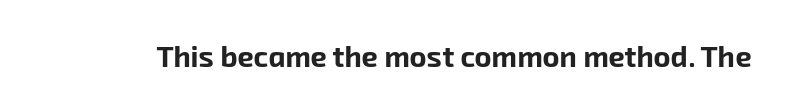
The image shows 29 px bold sans-serif type; set normal letter spacing, not underlined; low stroke contrast and a medium x-height.
